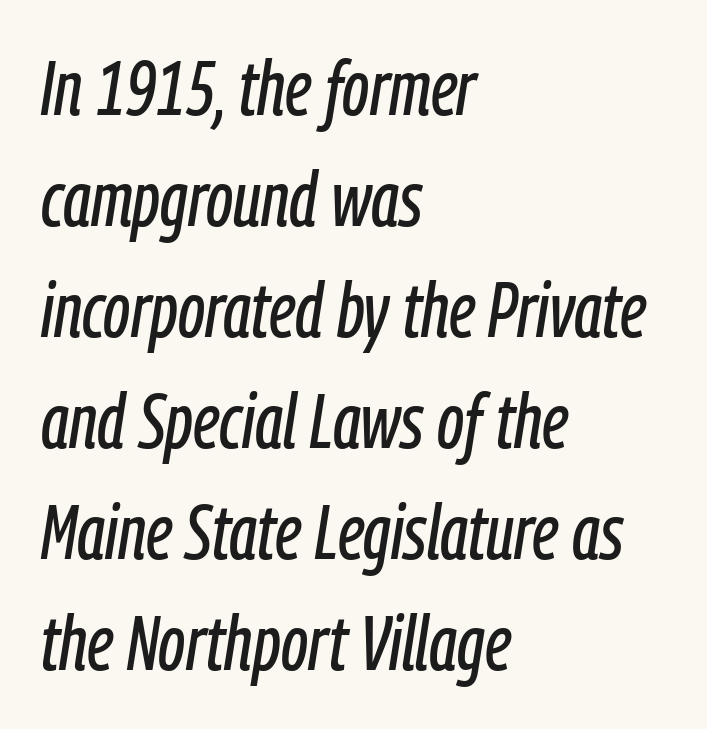
Q: Is the text italic (slanted)? A: Yes, it leans right by about 9 degrees.
Q: Is the text underlined? A: No.
Q: How is the paragraph aligned? A: Left-aligned.
Q: Is the spacing between letters normal or unusually wide? A: Normal.
Q: Is the spacing between lines tight, normal or loose? A: Normal.
Q: Width (condensed, normal, or wide)? A: Condensed.
Q: Stroke contrast? A: Low.
Q: x-height? A: Medium.
Q: Monospaced? A: No.
